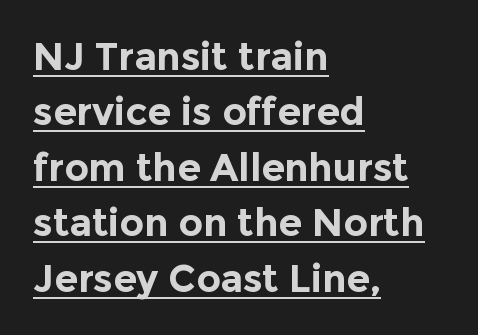
{"serif": "no", "italic": "no", "bold": "yes", "weight": "bold", "width": "normal", "x_height": "medium", "monospaced": "no", "underline": "yes", "align": "left", "line_spacing": "normal", "line_spacing_ratio": 1.46, "letter_spacing": "normal", "letter_spacing_em": 0.0, "glyph_px": 38}
